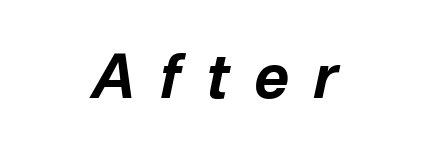
The image shows 60 px bold type, italic (leaning right); set unusually wide letter spacing (+0.41 em), not underlined; low stroke contrast and a medium x-height.
